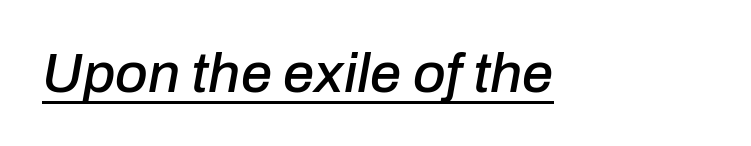
Q: Is the text italic (slanted)? A: Yes, it leans right by about 10 degrees.
Q: Is the text underlined? A: Yes.
Q: Is the spacing between letters normal or unusually wide? A: Normal.
Q: Width (condensed, normal, or wide)? A: Normal.
Q: Stroke contrast? A: Low.
Q: x-height? A: Medium.
Q: Monospaced? A: No.
